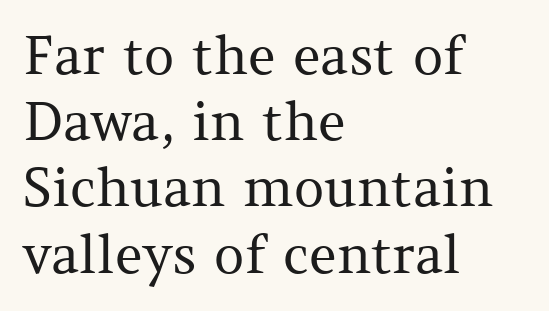
{"serif": "yes", "italic": "no", "bold": "no", "weight": "regular", "width": "normal", "stroke_contrast": "medium", "x_height": "medium", "monospaced": "no", "underline": "no", "align": "left", "line_spacing": "normal", "line_spacing_ratio": 1.25, "letter_spacing": "normal", "letter_spacing_em": 0.0, "glyph_px": 53}
